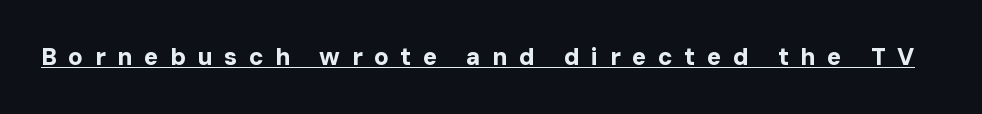
The image shows 24 px bold type, upright; set unusually wide letter spacing (+0.48 em), underlined.
